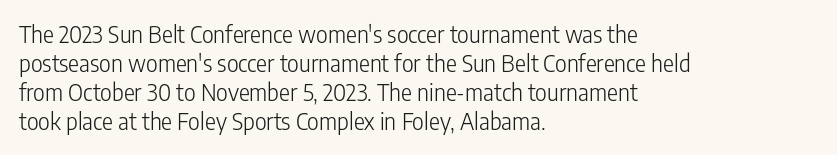
The image shows 23 px text type, upright; set left-aligned, normal line spacing (1.26x), normal letter spacing, not underlined.
